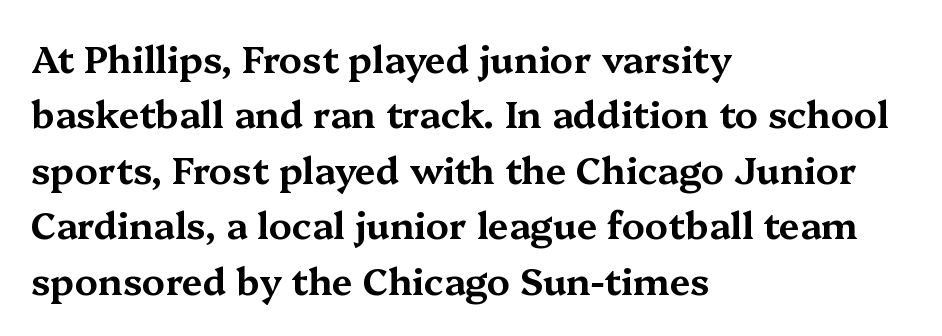
Think of a printed novel: that variable character pitch is what you see here. Standard letterfit; no display-style spreading of the glyphs. Has an underline been added? It has not. Is there much room between lines? A standard amount, neither cramped nor airy.
